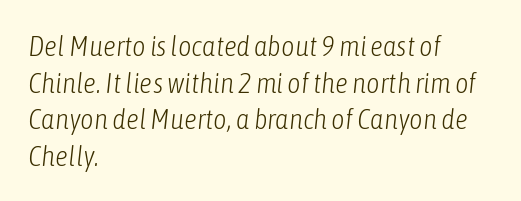
The image shows 29 px light, condensed type, italic (leaning right); set left-aligned, normal line spacing (1.26x), normal letter spacing, not underlined; low stroke contrast and a medium x-height.
